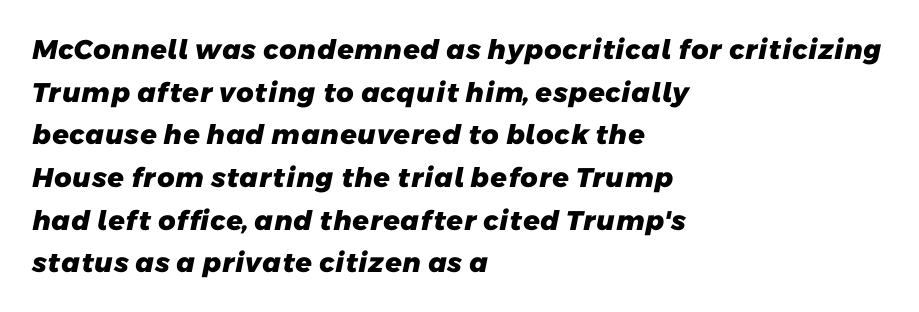
{"bold": "yes", "underline": "no", "align": "left", "line_spacing": "normal", "line_spacing_ratio": 1.58, "letter_spacing": "normal", "letter_spacing_em": 0.0, "glyph_px": 27}
